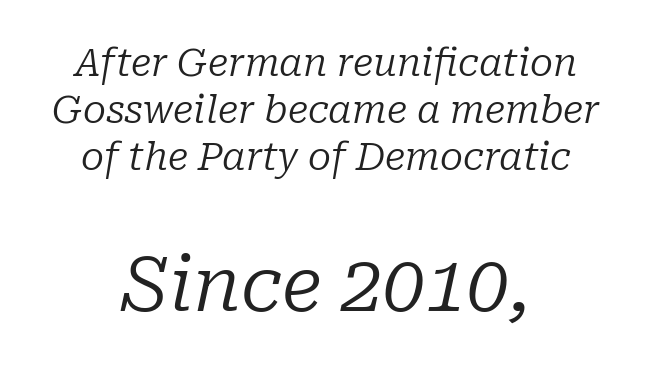
{"serif": "yes", "italic": "yes", "lean": "right", "slant_degrees": 10, "bold": "no", "weight": "regular", "width": "normal", "stroke_contrast": "low", "x_height": "medium", "monospaced": "no", "underline": "no", "align": "center", "line_spacing_ratio": 1.24, "letter_spacing": "normal", "letter_spacing_em": 0.0, "larger_block": "second", "size_ratio": 1.97, "glyph_px": 75}
